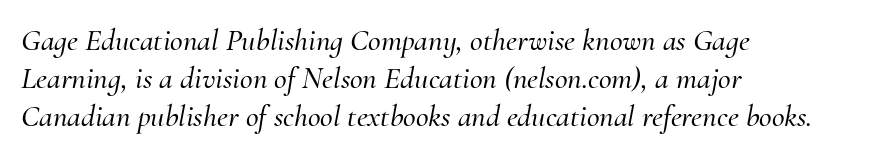
Q: Is the text italic (slanted)? A: Yes, it leans right by about 10 degrees.
Q: Is the typeface a serif or a sans-serif typeface? A: Serif.
Q: Is the text underlined? A: No.
Q: How is the paragraph aligned? A: Left-aligned.
Q: Is the spacing between letters normal or unusually wide? A: Normal.
Q: Width (condensed, normal, or wide)? A: Normal.
Q: Stroke contrast? A: Medium.
Q: x-height? A: Small.
Q: Monospaced? A: No.
